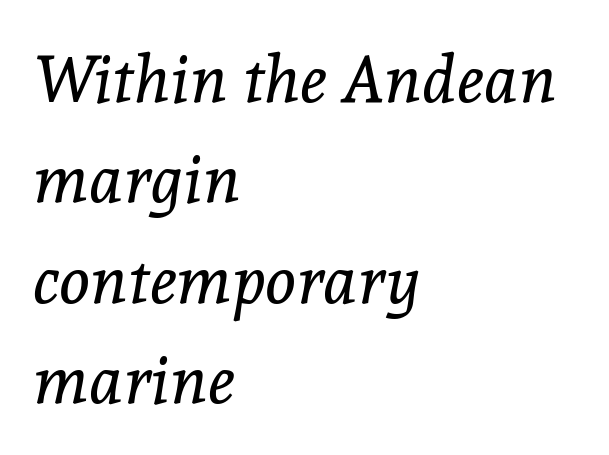
The image shows 66 px regular-weight serif type, italic (leaning right); set left-aligned, normal line spacing (1.52x), normal letter spacing, not underlined; a medium x-height.
